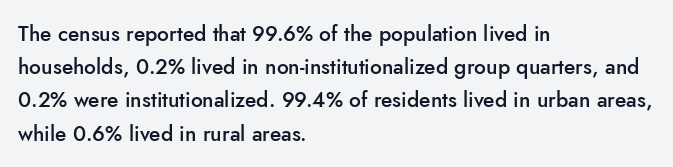
A typesetter would call this zero additional tracking. The foot of each line stays bare and open. Whoever set this chose a conventional vertical rhythm. Short and long lines alike share a common starting point at left. Stems and bowls a touch heavier than normal — semibold. The lettering stays uniformly vertical, giving the passage a roman look.
